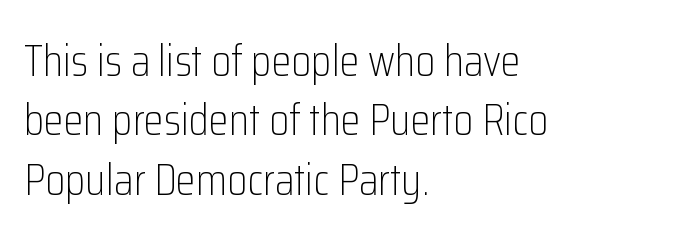
No extra tracking has been applied to these lines. The letters advance in unequal steps, a hallmark of proportional type. Counters stay open thanks to moderate or lighter strokes. When letters stand straight like this, we call the style roman or upright.
